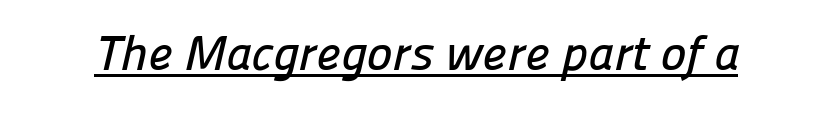
{"serif": "no", "width": "normal", "stroke_contrast": "low", "x_height": "medium", "monospaced": "no", "underline": "yes", "letter_spacing": "normal", "letter_spacing_em": 0.0, "glyph_px": 49}
